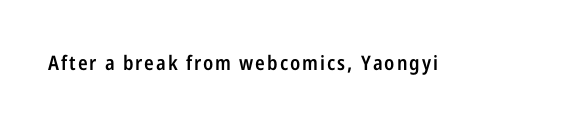
Q: Is the text bold? A: Semi-bold.
Q: Is the text italic (slanted)? A: No, it is upright.
Q: Is the text underlined? A: No.
